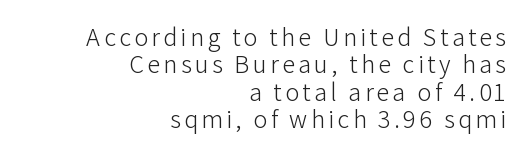
The image shows 26 px text type, upright; set right-aligned, tight line spacing (1.05x), not underlined.
